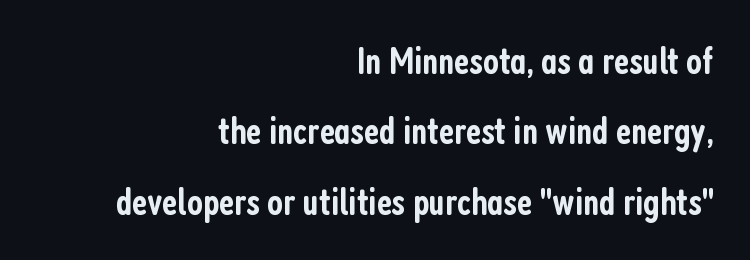
{"serif": "no", "italic": "no", "bold": "semi", "weight": "semibold", "width": "condensed", "stroke_contrast": "low", "x_height": "medium", "monospaced": "no", "underline": "no", "align": "right", "line_spacing_ratio": 1.85, "letter_spacing": "normal", "letter_spacing_em": 0.0, "glyph_px": 38}
